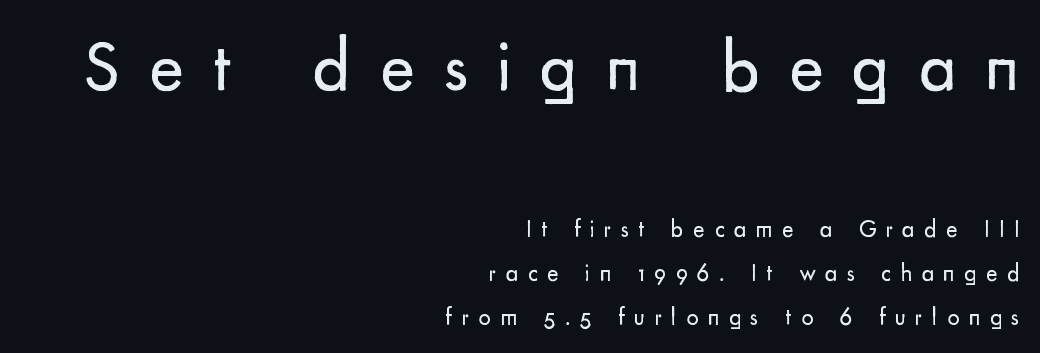
Q: Is the text bold? A: No.
Q: Is the text italic (slanted)? A: No, it is upright.
Q: Is the typeface a serif or a sans-serif typeface? A: Sans-serif.
Q: Is the text underlined? A: No.
Q: How is the paragraph aligned? A: Right-aligned.
Q: Is the spacing between letters normal or unusually wide? A: Unusually wide.
Q: Which block of text is set in a larger size, the first (top) or the second (bottom)? A: The first (top) one.
Q: Width (condensed, normal, or wide)? A: Normal.
Q: Stroke contrast? A: Low.
Q: x-height? A: Small.
Q: Monospaced? A: No.
